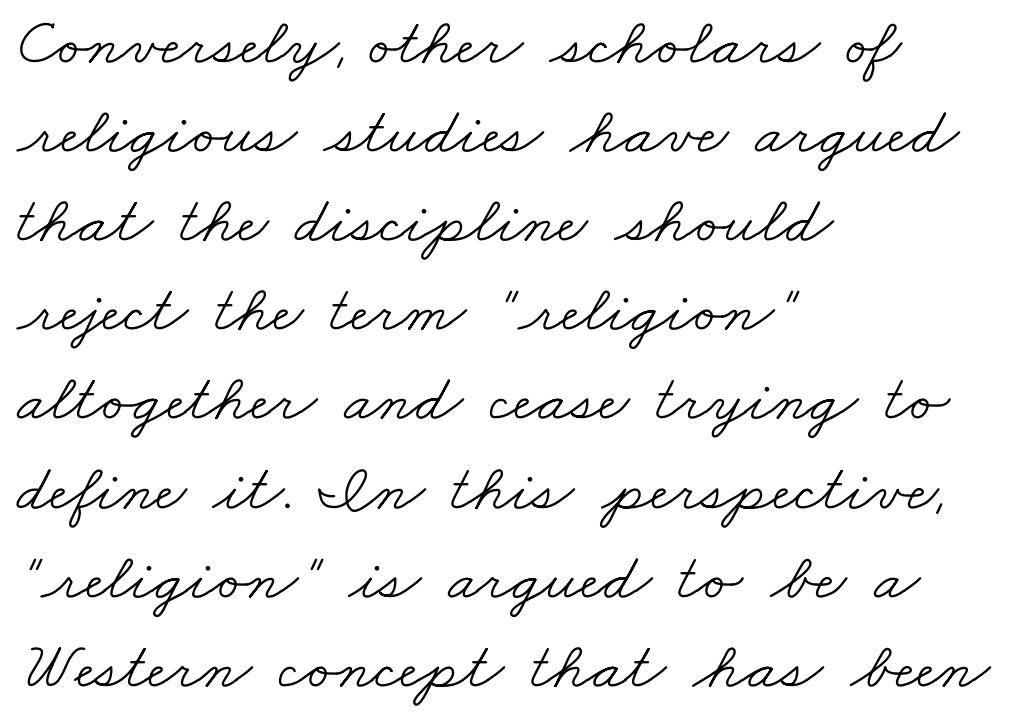
Q: Is the text bold? A: No.
Q: Is the typeface a serif or a sans-serif typeface? A: Serif.
Q: Is the text underlined? A: No.
Q: How is the paragraph aligned? A: Left-aligned.
Q: Is the spacing between letters normal or unusually wide? A: Normal.
Q: Is the spacing between lines tight, normal or loose? A: Normal.
Q: Width (condensed, normal, or wide)? A: Wide.
Q: Stroke contrast? A: Low.
Q: x-height? A: Small.
Q: Monospaced? A: No.
